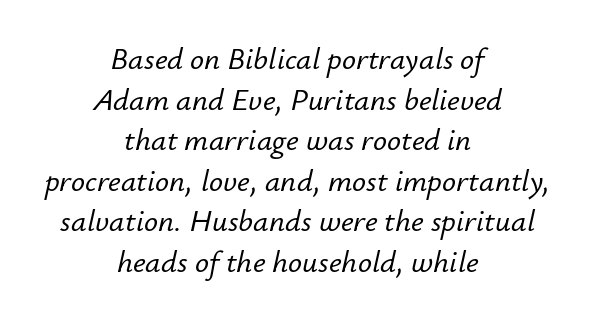
The image shows 31 px text type, italic (leaning right); set centered, normal line spacing (1.31x), normal letter spacing, not underlined; low stroke contrast and a small x-height.
